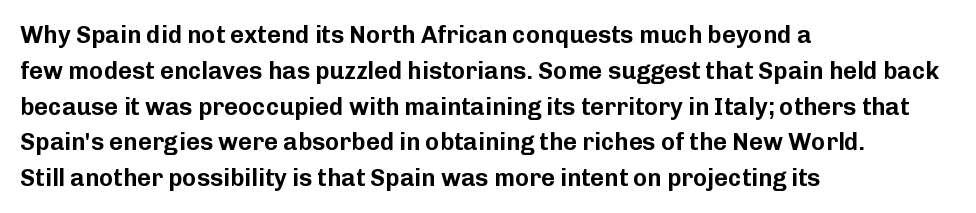
{"italic": "no", "underline": "no", "align": "left", "line_spacing": "normal", "line_spacing_ratio": 1.49, "letter_spacing": "normal", "letter_spacing_em": 0.0, "glyph_px": 24}
